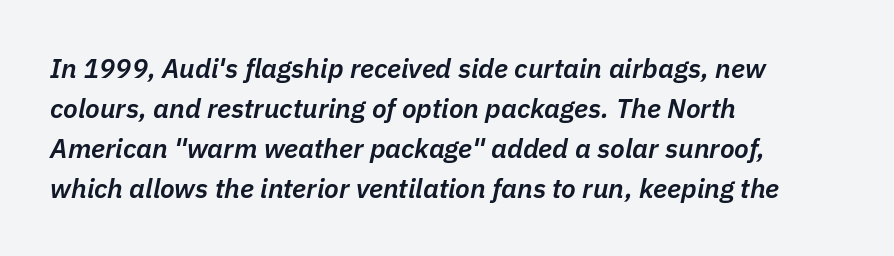
The image shows 27 px text type, italic (leaning right); set left-aligned, normal line spacing (1.48x), normal letter spacing, not underlined.
